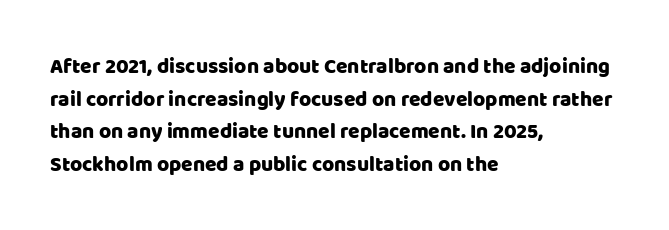
The image shows 21 px text type, upright; set left-aligned, normal line spacing (1.55x), normal letter spacing, not underlined.
